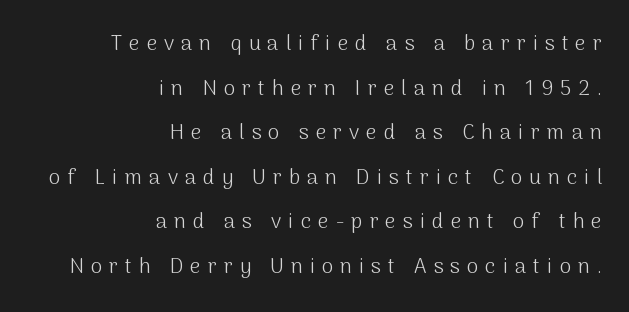
This sample trades compactness for vertical openness between lines. Stems and bowls with no extra thickness — not bold. The rendering inserts visible extra space after every character. The space directly below the letters is spotless. These lines are set flush right with a ragged left edge. Every stem runs plumb, perpendicular to the baseline.
